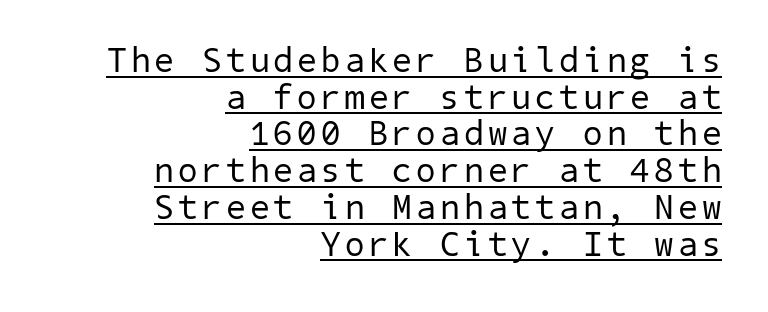
The image shows 35 px regular-weight sans-serif type; set right-aligned, tight line spacing (1.05x), underlined; low stroke contrast and a medium x-height.
